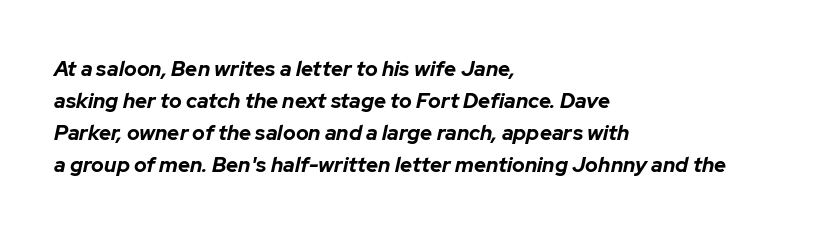
{"italic": "yes", "lean": "right", "slant_degrees": 12, "bold": "yes", "underline": "no", "align": "left", "line_spacing": "normal", "line_spacing_ratio": 1.53, "letter_spacing": "normal", "letter_spacing_em": 0.0, "glyph_px": 21}
